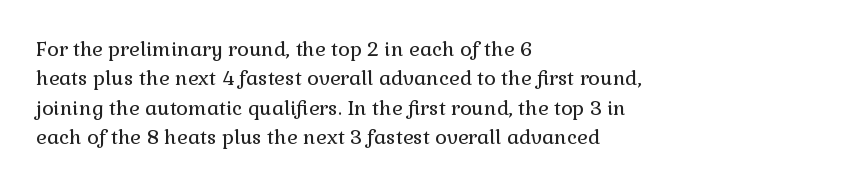
{"italic": "no", "bold": "no", "underline": "no", "align": "left", "line_spacing": "normal", "line_spacing_ratio": 1.47, "letter_spacing": "normal", "letter_spacing_em": 0.0, "glyph_px": 20}
